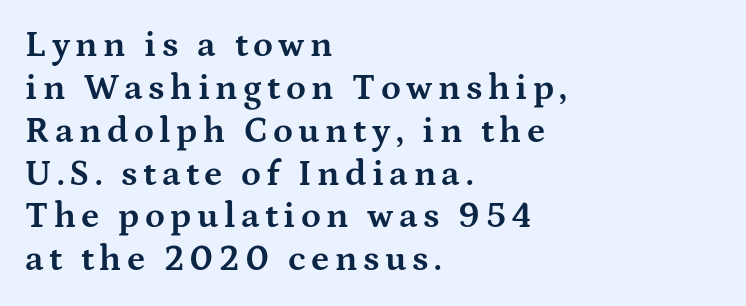
The image shows 36 px bold, wide serif type, upright; set left-aligned, line spacing 1.19x, not underlined; medium stroke contrast and a medium x-height.
